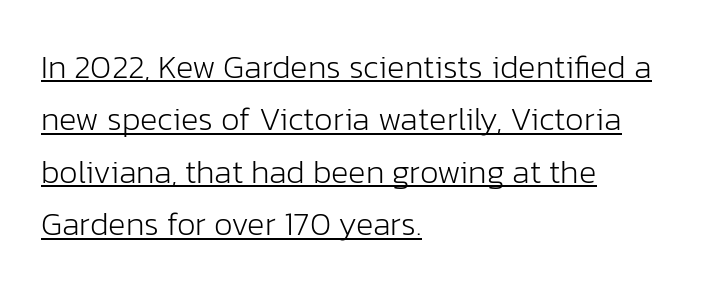
{"serif": "no", "italic": "no", "bold": "no", "weight": "light", "width": "normal", "stroke_contrast": "low", "x_height": "medium", "monospaced": "no", "underline": "yes", "align": "left", "line_spacing": "normal", "line_spacing_ratio": 1.59, "letter_spacing": "normal", "letter_spacing_em": 0.0, "glyph_px": 33}
